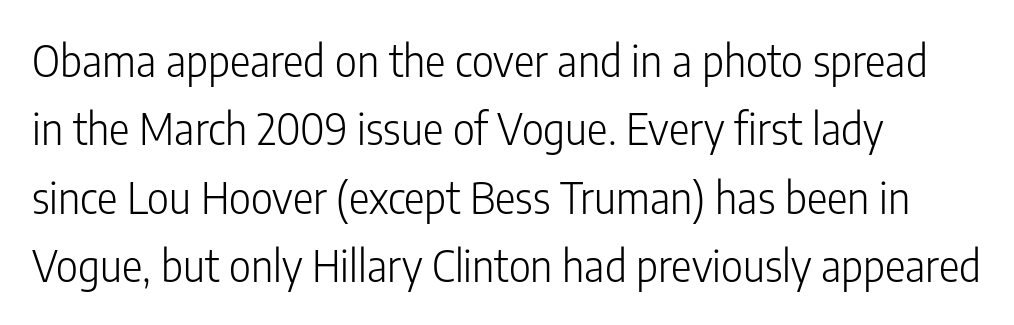
The image shows 43 px light, condensed sans-serif type, upright; set left-aligned, normal line spacing (1.59x), normal letter spacing, not underlined; low stroke contrast and a medium x-height.
